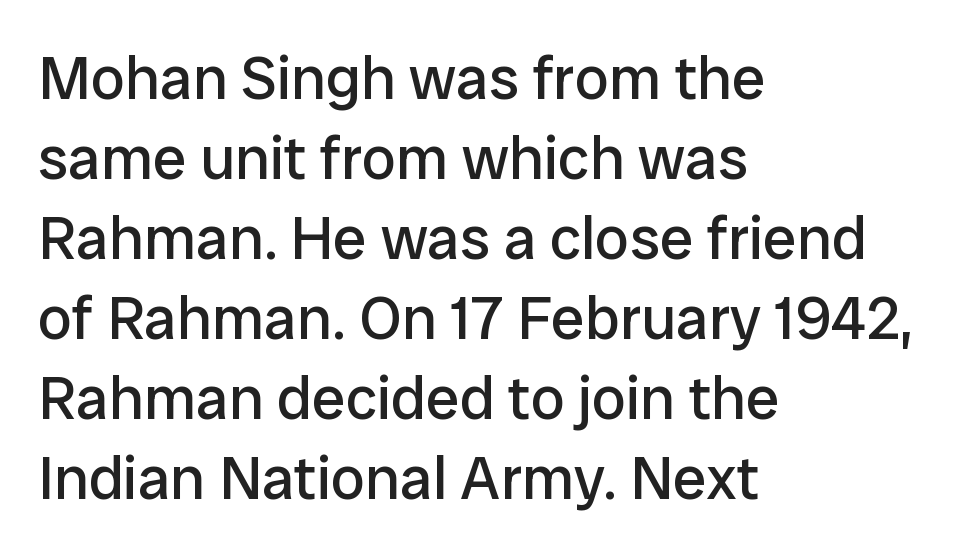
The image shows 61 px regular-weight sans-serif type, upright; set left-aligned, normal line spacing (1.31x), normal letter spacing, not underlined; low stroke contrast and a medium x-height.
